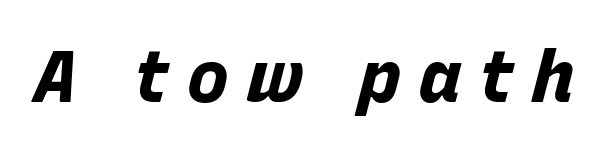
{"italic": "yes", "lean": "right", "slant_degrees": 15, "bold": "yes", "weight": "bold", "width": "normal", "stroke_contrast": "low", "x_height": "large", "monospaced": "no", "underline": "no", "letter_spacing": "wide", "letter_spacing_em": 0.22, "glyph_px": 73}
